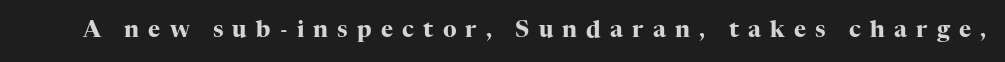
The image shows 23 px bold type, upright; set unusually wide letter spacing (+0.4 em), not underlined.
